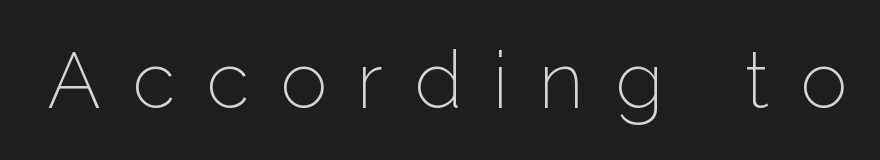
Q: Is the text bold? A: No.
Q: Is the text italic (slanted)? A: No, it is upright.
Q: Is the typeface a serif or a sans-serif typeface? A: Sans-serif.
Q: Is the text underlined? A: No.
Q: Is the spacing between letters normal or unusually wide? A: Unusually wide.
Q: Width (condensed, normal, or wide)? A: Normal.
Q: Stroke contrast? A: Low.
Q: x-height? A: Medium.
Q: Monospaced? A: No.
